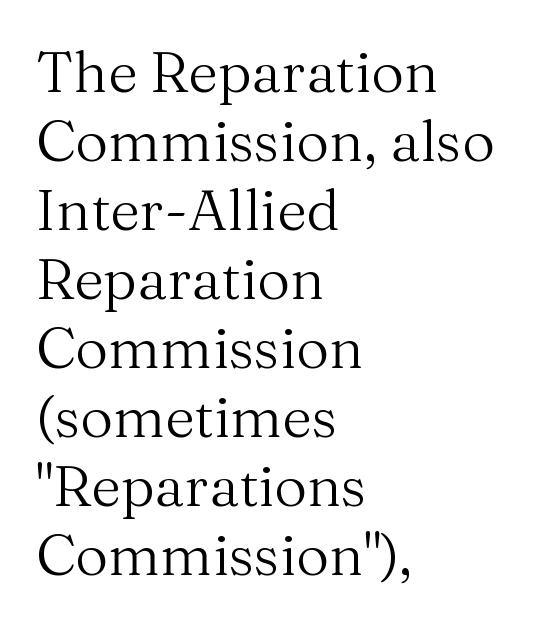
The image shows 57 px regular-weight serif type, upright; set left-aligned, line spacing 1.21x, normal letter spacing, not underlined; medium stroke contrast and a medium x-height.
